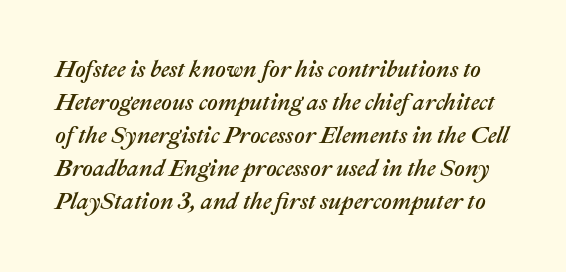
{"italic": "yes", "lean": "right", "slant_degrees": 22, "underline": "no", "line_spacing": "normal", "line_spacing_ratio": 1.44, "letter_spacing": "normal", "letter_spacing_em": 0.0, "glyph_px": 23}
